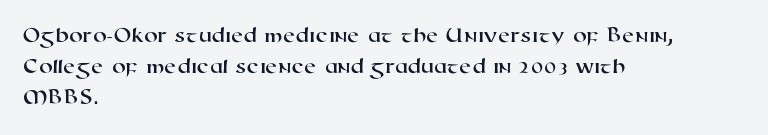
Q: Is the text underlined? A: No.
Q: How is the paragraph aligned? A: Left-aligned.
Q: Is the spacing between letters normal or unusually wide? A: Normal.
Q: Is the spacing between lines tight, normal or loose? A: Normal.
